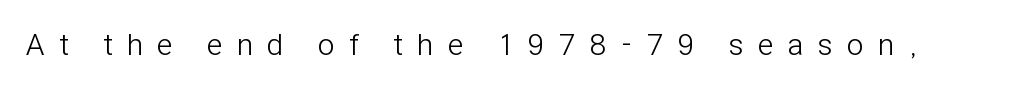
{"serif": "no", "italic": "no", "bold": "no", "weight": "light", "width": "condensed", "stroke_contrast": "low", "x_height": "medium", "monospaced": "no", "underline": "no", "letter_spacing": "wide", "letter_spacing_em": 0.49, "glyph_px": 30}
